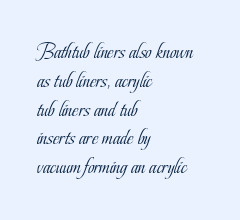
{"bold": "no", "underline": "no", "align": "left", "line_spacing": "normal", "line_spacing_ratio": 1.31, "letter_spacing": "normal", "letter_spacing_em": 0.0, "glyph_px": 22}
